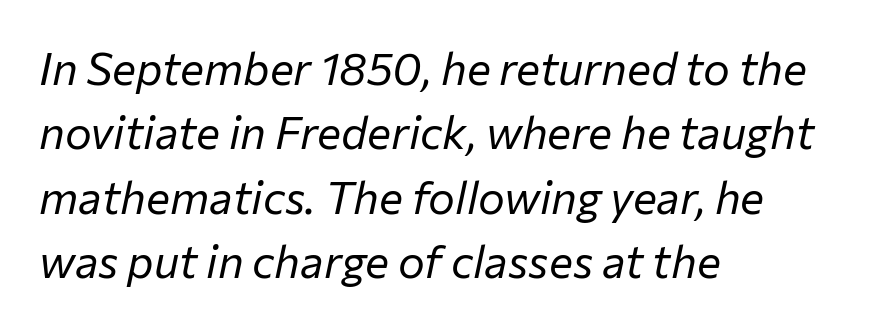
Q: Is the text bold? A: No.
Q: Is the text italic (slanted)? A: Yes, it leans right by about 12 degrees.
Q: Is the text underlined? A: No.
Q: How is the paragraph aligned? A: Left-aligned.
Q: Is the spacing between letters normal or unusually wide? A: Normal.
Q: Is the spacing between lines tight, normal or loose? A: Normal.
Q: Width (condensed, normal, or wide)? A: Normal.
Q: Stroke contrast? A: Low.
Q: x-height? A: Medium.
Q: Monospaced? A: No.
